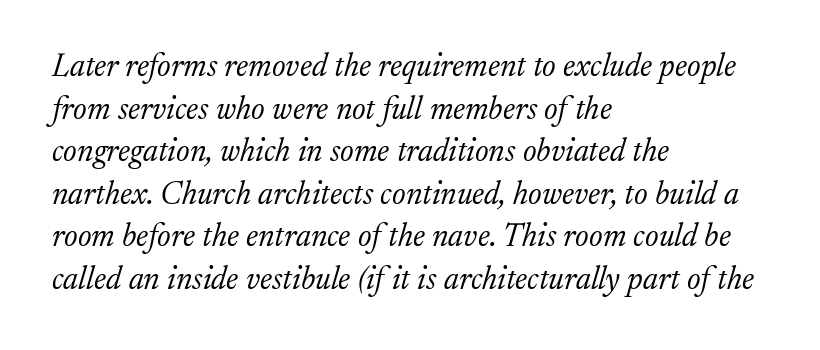
Q: Is the text bold? A: No.
Q: Is the text italic (slanted)? A: Yes, it leans right by about 17 degrees.
Q: Is the typeface a serif or a sans-serif typeface? A: Serif.
Q: Is the text underlined? A: No.
Q: How is the paragraph aligned? A: Left-aligned.
Q: Is the spacing between letters normal or unusually wide? A: Normal.
Q: Is the spacing between lines tight, normal or loose? A: Normal.
Q: Width (condensed, normal, or wide)? A: Normal.
Q: Stroke contrast? A: Low.
Q: x-height? A: Medium.
Q: Monospaced? A: No.
